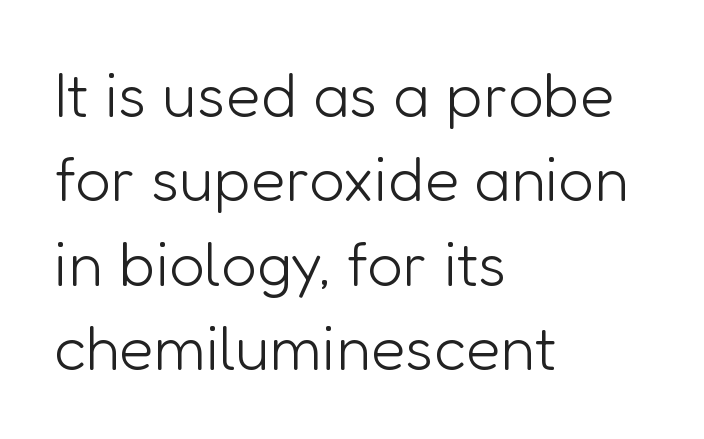
{"serif": "no", "italic": "no", "bold": "no", "weight": "light", "width": "normal", "stroke_contrast": "low", "x_height": "medium", "monospaced": "no", "underline": "no", "align": "left", "line_spacing": "normal", "line_spacing_ratio": 1.34, "letter_spacing": "normal", "letter_spacing_em": 0.0, "glyph_px": 63}
